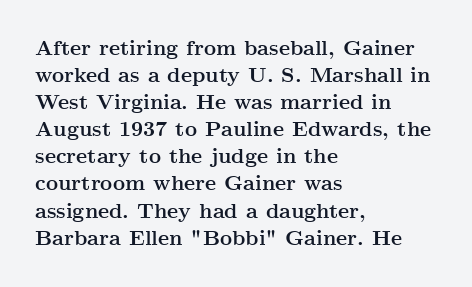
{"italic": "no", "bold": "yes", "underline": "no", "align": "left", "line_spacing": "normal", "line_spacing_ratio": 1.29, "letter_spacing": "normal", "letter_spacing_em": 0.0, "glyph_px": 21}
